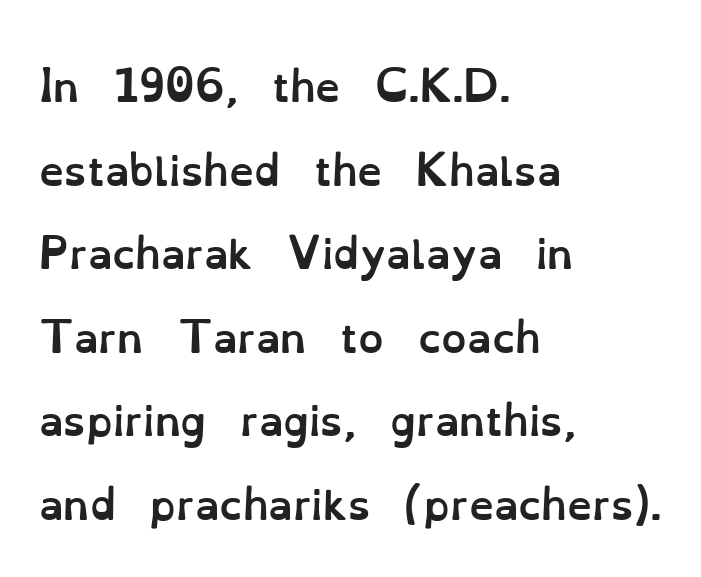
Q: Is the text bold? A: Yes.
Q: Is the text italic (slanted)? A: No, it is upright.
Q: Is the text underlined? A: No.
Q: How is the paragraph aligned? A: Left-aligned.
Q: Is the spacing between letters normal or unusually wide? A: Normal.
Q: Is the spacing between lines tight, normal or loose? A: Loose.
Q: Width (condensed, normal, or wide)? A: Normal.
Q: Stroke contrast? A: Low.
Q: x-height? A: Small.
Q: Monospaced? A: No.
